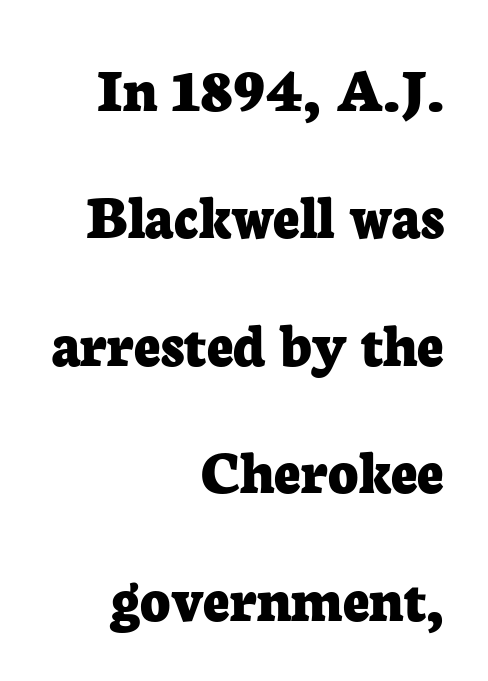
The image shows 65 px bold serif type, upright; set right-aligned, loose line spacing (1.96x), normal letter spacing, not underlined; low stroke contrast and a medium x-height.
